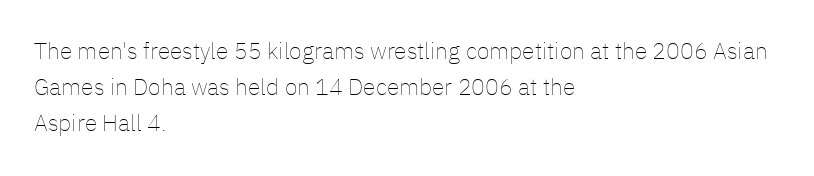
The image shows 23 px text type, upright; set left-aligned, normal line spacing (1.57x), normal letter spacing, not underlined.
